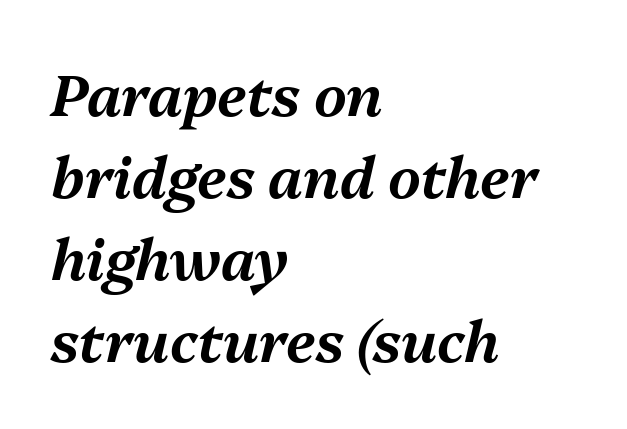
{"italic": "yes", "lean": "right", "slant_degrees": 13, "width": "normal", "stroke_contrast": "medium", "x_height": "medium", "monospaced": "no", "underline": "no", "align": "left", "line_spacing": "normal", "line_spacing_ratio": 1.44, "letter_spacing": "normal", "letter_spacing_em": 0.0, "glyph_px": 57}
